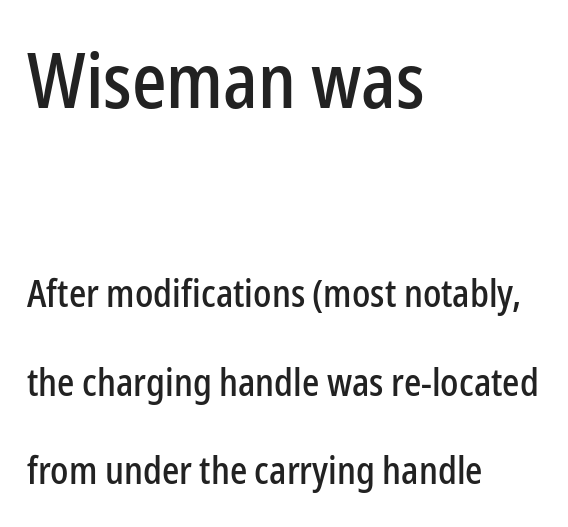
Q: Is the text italic (slanted)? A: No, it is upright.
Q: Is the typeface a serif or a sans-serif typeface? A: Sans-serif.
Q: Is the text underlined? A: No.
Q: How is the paragraph aligned? A: Left-aligned.
Q: Is the spacing between letters normal or unusually wide? A: Normal.
Q: Is the spacing between lines tight, normal or loose? A: Loose.
Q: Which block of text is set in a larger size, the first (top) or the second (bottom)? A: The first (top) one.
Q: Width (condensed, normal, or wide)? A: Condensed.
Q: Stroke contrast? A: Low.
Q: x-height? A: Medium.
Q: Monospaced? A: No.
